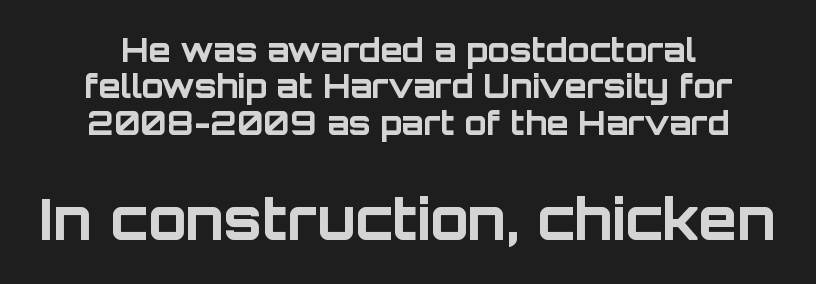
{"serif": "no", "italic": "no", "bold": "yes", "weight": "bold", "width": "normal", "stroke_contrast": "low", "x_height": "large", "monospaced": "no", "underline": "no", "align": "center", "line_spacing": "tight", "line_spacing_ratio": 1.14, "letter_spacing": "normal", "letter_spacing_em": 0.0, "larger_block": "second", "size_ratio": 1.75, "glyph_px": 56}
